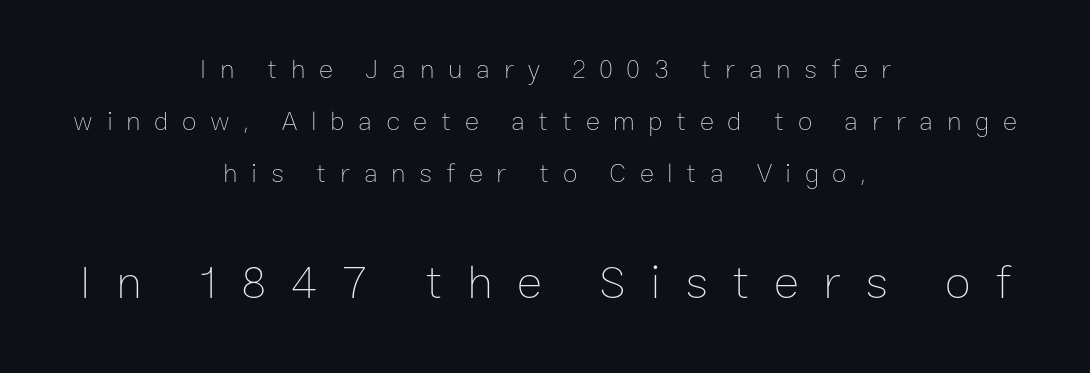
Weight: in the light-to-regular range. Students, note that the glyphs here are deliberately spaced far apart. The gap between lines stays unmarked. The letters in the lower block stand taller than those in the block above.
